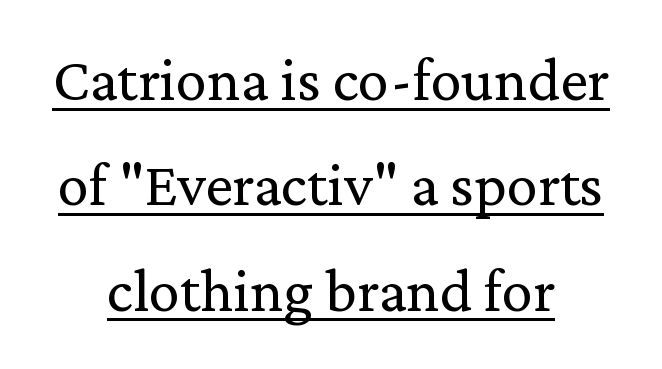
Q: Is the text bold? A: No.
Q: Is the text italic (slanted)? A: No, it is upright.
Q: Is the typeface a serif or a sans-serif typeface? A: Serif.
Q: Is the text underlined? A: Yes.
Q: How is the paragraph aligned? A: Centered.
Q: Is the spacing between letters normal or unusually wide? A: Normal.
Q: Is the spacing between lines tight, normal or loose? A: Normal.
Q: Width (condensed, normal, or wide)? A: Normal.
Q: Stroke contrast? A: Low.
Q: x-height? A: Medium.
Q: Monospaced? A: No.
